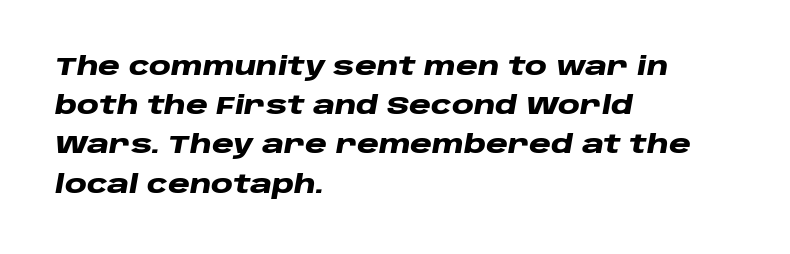
The image shows 25 px bold type, italic (leaning right); set left-aligned, normal line spacing (1.57x), normal letter spacing, not underlined.
